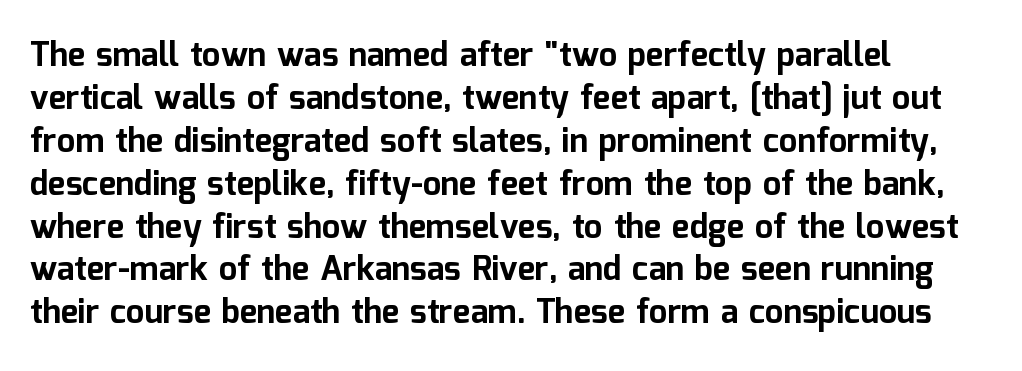
Layout note: lines flush left. Strokes here are thick enough to call this a true bold. The font family rendered here belongs to the sans-serif group. The area under the type is left untouched.
